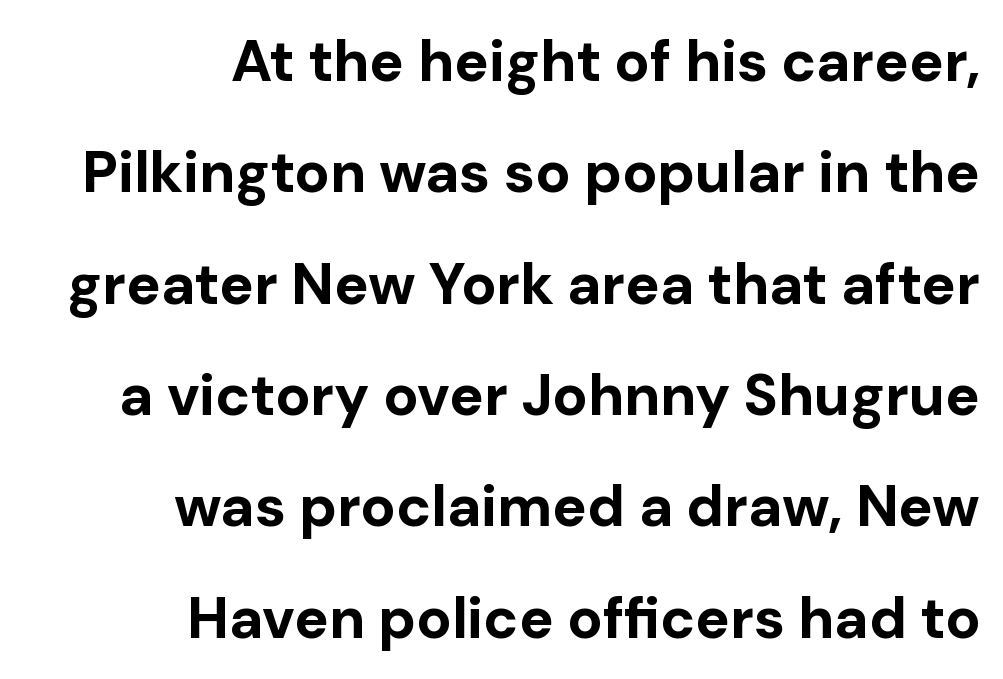
The image shows 58 px bold sans-serif type, upright; set right-aligned, loose line spacing (1.92x), normal letter spacing, not underlined; low stroke contrast and a medium x-height.
